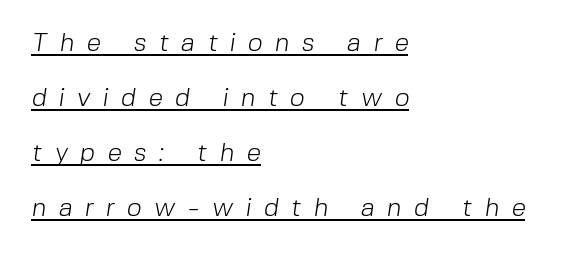
Teacher's note: observe the even left margin — that is flush-left alignment. Think standard paragraph weight, or any step lighter than that. Caption: lettering with a line underneath. Caption: expanded tracking, letters set apart.
